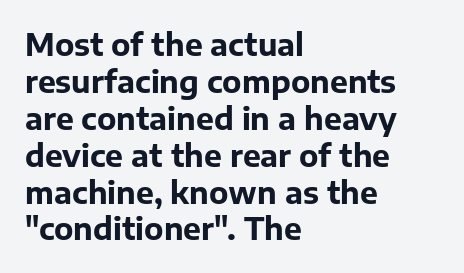
{"serif": "no", "italic": "no", "bold": "yes", "weight": "bold", "width": "normal", "stroke_contrast": "low", "x_height": "medium", "monospaced": "no", "underline": "no", "align": "left", "line_spacing_ratio": 1.23, "letter_spacing": "normal", "letter_spacing_em": 0.0, "glyph_px": 30}
